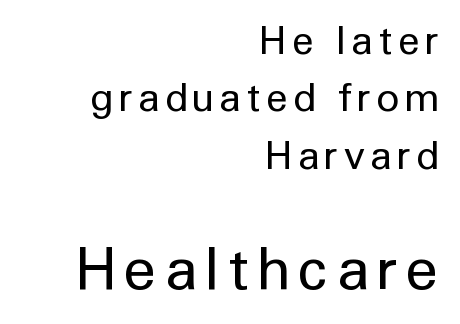
The image shows 59 px regular-weight sans-serif type, upright; set right-aligned, normal line spacing (1.47x), not underlined; the second (bottom) block is 1.51x larger; low stroke contrast and a medium x-height.
